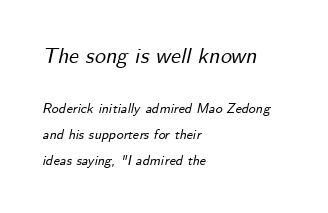
The image shows 22 px text type, italic (leaning right); set left-aligned, line spacing 1.84x, normal letter spacing, not underlined; the first (top) block is 1.57x larger.
